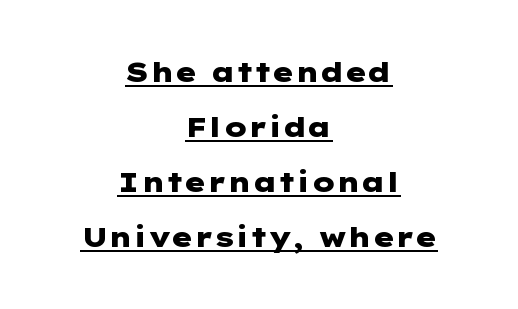
What stands out about the letter spacing? Nothing — it is the standard amount. The face used here is a sans, in the tradition of grotesques and geometrics. The passage shown stacks its lines with a broad gap. Check the space under the baseline: a stroke is drawn there. Each line is balanced around a shared central axis.
